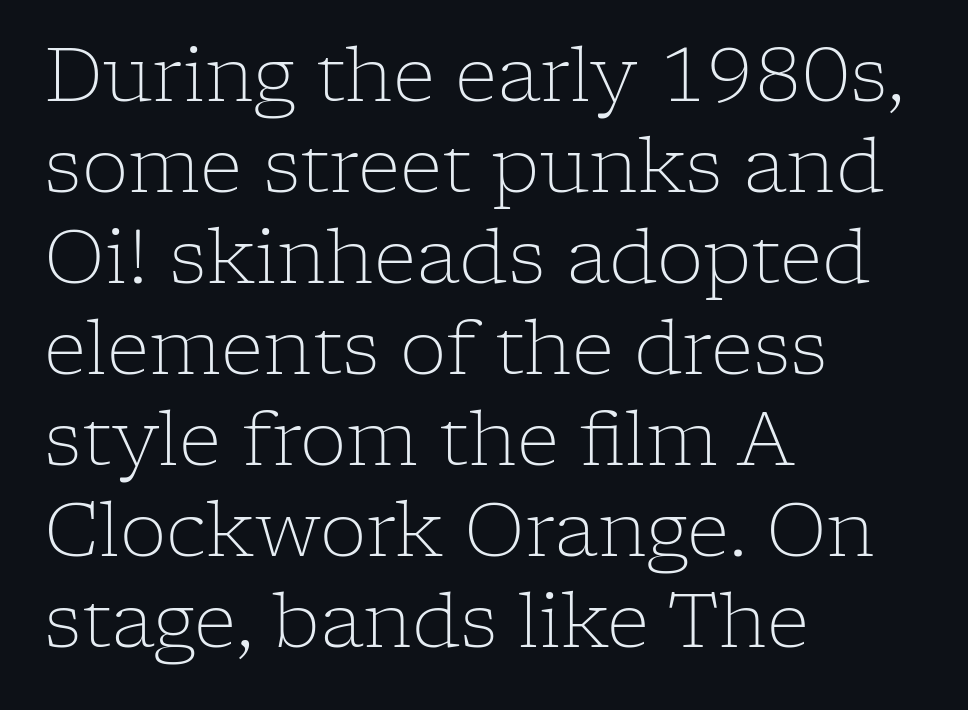
{"serif": "yes", "italic": "no", "bold": "no", "weight": "light", "width": "normal", "stroke_contrast": "low", "x_height": "medium", "monospaced": "no", "underline": "no", "align": "left", "line_spacing_ratio": 1.23, "letter_spacing": "normal", "letter_spacing_em": 0.0, "glyph_px": 74}
